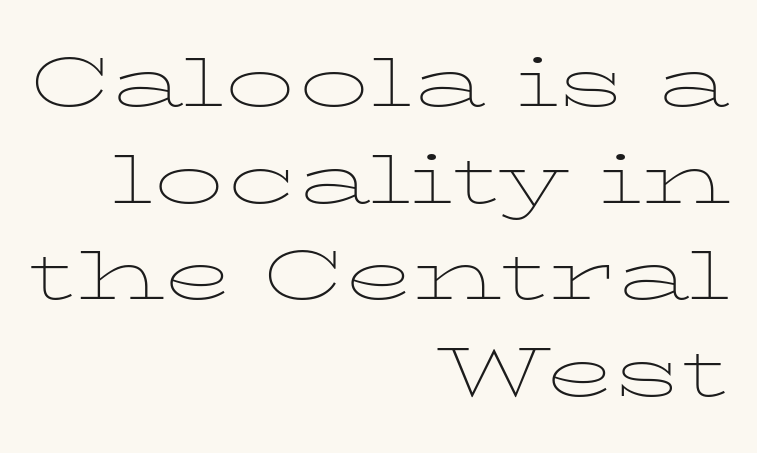
{"serif": "yes", "italic": "no", "bold": "no", "weight": "thin", "width": "wide", "stroke_contrast": "low", "x_height": "medium", "monospaced": "no", "underline": "no", "align": "right", "line_spacing": "normal", "line_spacing_ratio": 1.38, "letter_spacing": "normal", "letter_spacing_em": 0.0, "glyph_px": 70}
